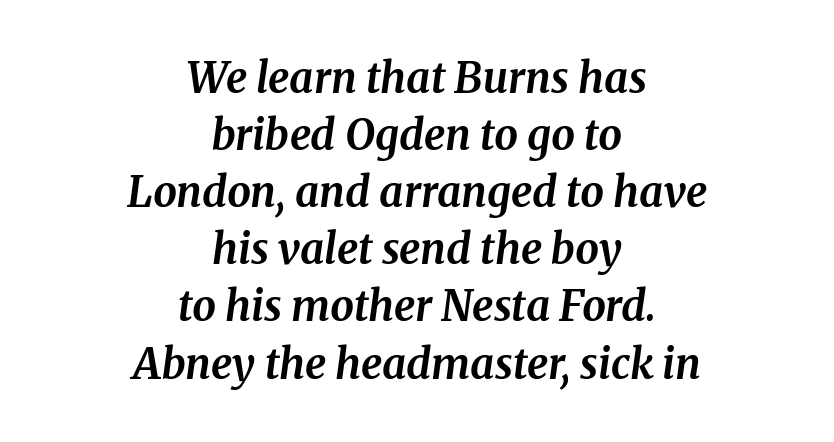
Q: Is the text bold? A: Yes.
Q: Is the text italic (slanted)? A: Yes, it leans right by about 8 degrees.
Q: Is the typeface a serif or a sans-serif typeface? A: Serif.
Q: Is the text underlined? A: No.
Q: How is the paragraph aligned? A: Centered.
Q: Is the spacing between letters normal or unusually wide? A: Normal.
Q: Is the spacing between lines tight, normal or loose? A: Normal.
Q: Width (condensed, normal, or wide)? A: Normal.
Q: Stroke contrast? A: Medium.
Q: x-height? A: Medium.
Q: Monospaced? A: No.
